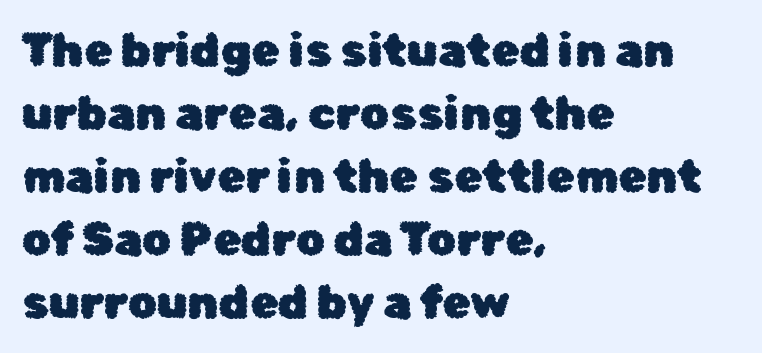
Q: Is the text italic (slanted)? A: No, it is upright.
Q: Is the typeface a serif or a sans-serif typeface? A: Sans-serif.
Q: Is the text underlined? A: No.
Q: How is the paragraph aligned? A: Left-aligned.
Q: Is the spacing between letters normal or unusually wide? A: Normal.
Q: Is the spacing between lines tight, normal or loose? A: Normal.
Q: Width (condensed, normal, or wide)? A: Normal.
Q: Stroke contrast? A: Low.
Q: x-height? A: Medium.
Q: Monospaced? A: No.
